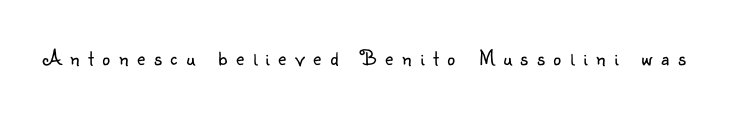
Q: Is the text bold? A: No.
Q: Is the text italic (slanted)? A: No, it is upright.
Q: Is the text underlined? A: No.
Q: Is the spacing between letters normal or unusually wide? A: Unusually wide.
